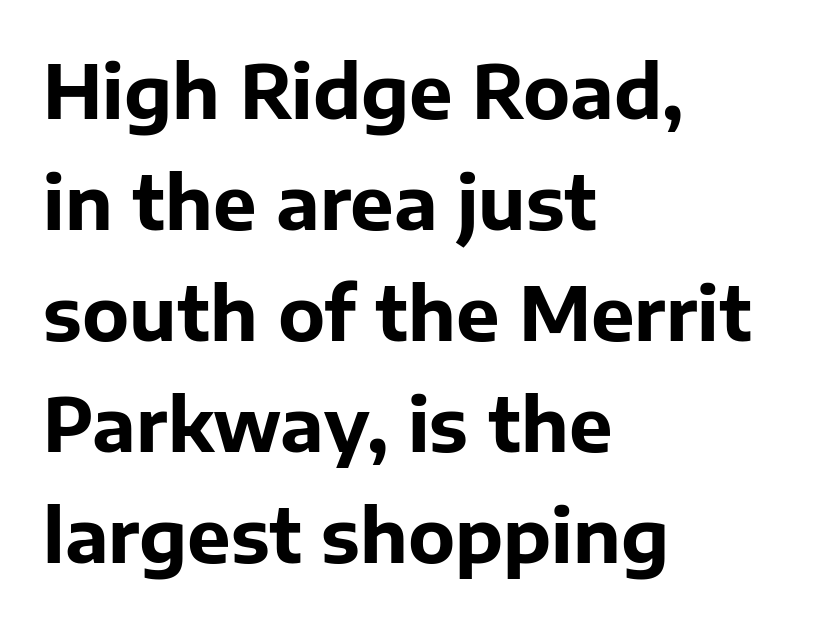
Check under the words: just untouched page. The rag falls on the right side of this text block. You could not count columns in this text — the font is proportionally spaced. When letters stand straight like this, we call the style roman or upright. What kind of face is this? One without serifs — a sans. Its strokes are broad and dark, the hallmark of bold type.
